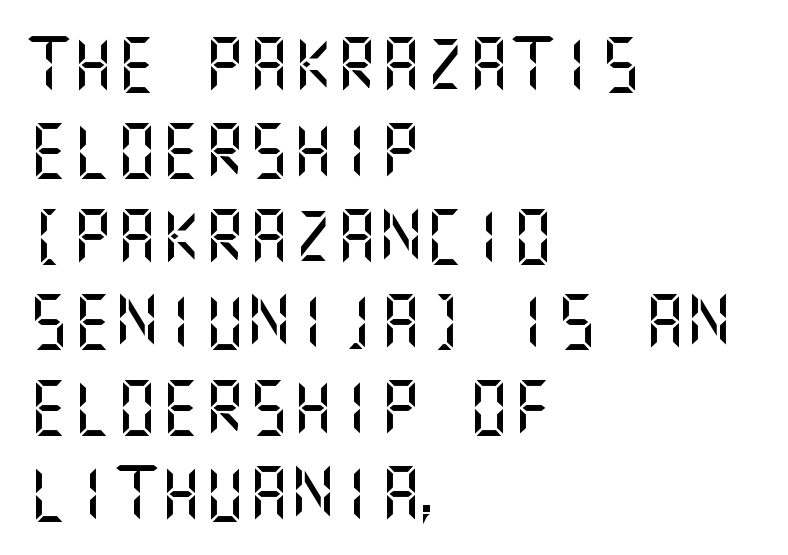
The image shows 55 px sans-serif type, upright; set left-aligned, normal line spacing (1.56x), normal letter spacing, not underlined; medium stroke contrast and a large x-height.
